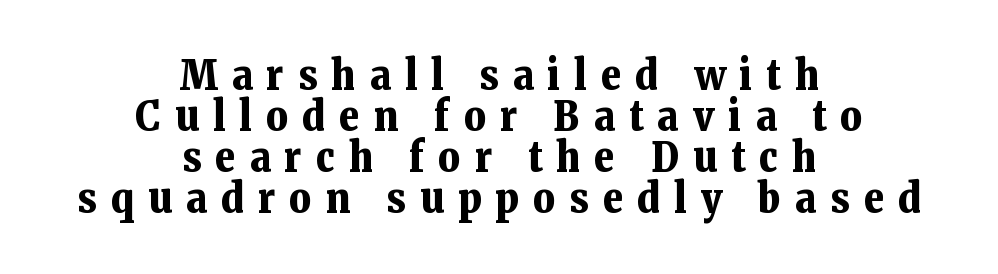
The image shows 42 px bold serif type, upright; set centered, tight line spacing (0.98x), unusually wide letter spacing (+0.34 em), not underlined; low stroke contrast and a medium x-height.
